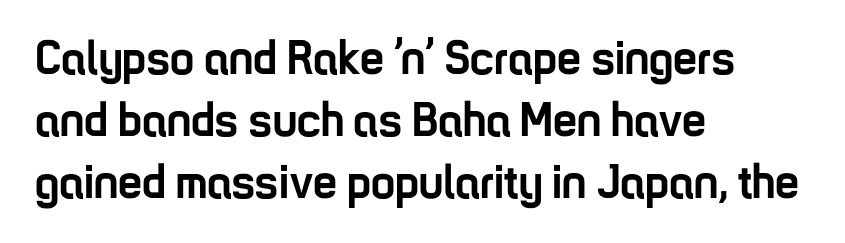
{"serif": "no", "italic": "no", "bold": "yes", "weight": "semibold", "width": "condensed", "stroke_contrast": "low", "x_height": "medium", "monospaced": "no", "underline": "no", "align": "left", "line_spacing": "normal", "line_spacing_ratio": 1.29, "letter_spacing": "normal", "letter_spacing_em": 0.0, "glyph_px": 48}
